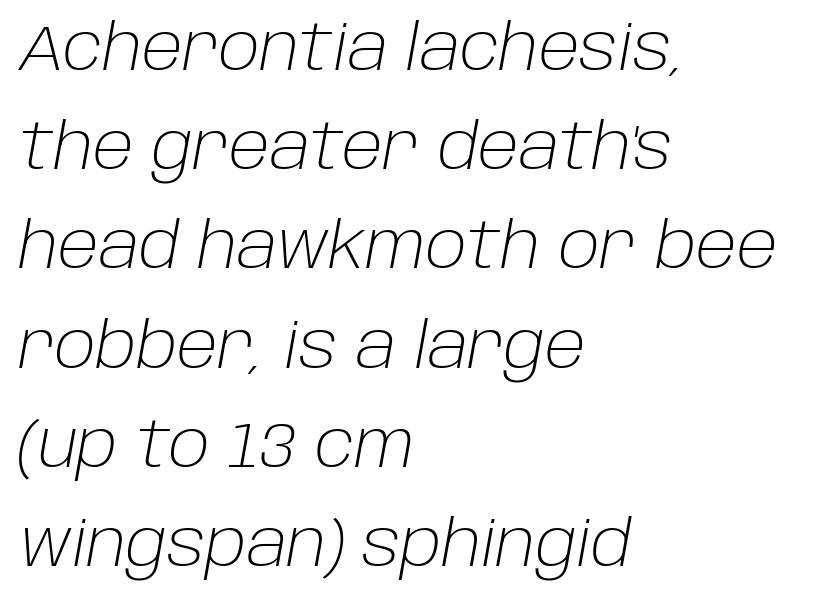
The image shows 64 px light type, italic (leaning right); set left-aligned, normal line spacing (1.55x), normal letter spacing, not underlined; low stroke contrast and a large x-height.
